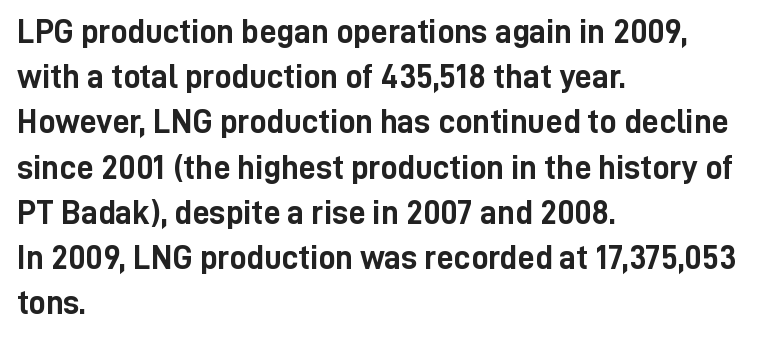
The letterforms sit shoulder to shoulder at normal distance. Rendered with straight, roman letterforms. A normal amount of white space separates one row of letters from the next. Thick stems and heavy bowls — unmistakably bold. Visually the block forms a straight wall on the left and a jagged coastline on the right.
